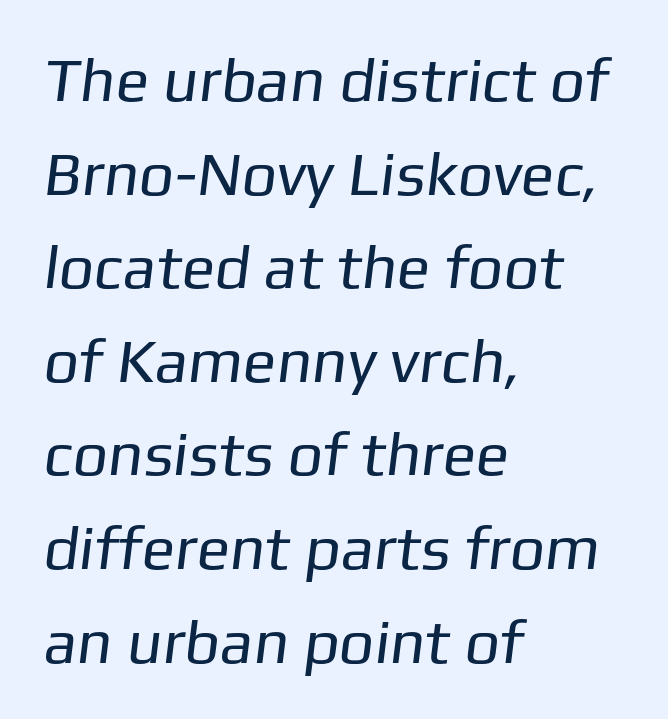
{"serif": "no", "bold": "no", "weight": "regular", "width": "normal", "stroke_contrast": "low", "x_height": "medium", "monospaced": "no", "underline": "no", "align": "left", "line_spacing": "normal", "line_spacing_ratio": 1.51, "letter_spacing": "normal", "letter_spacing_em": 0.0, "glyph_px": 62}
